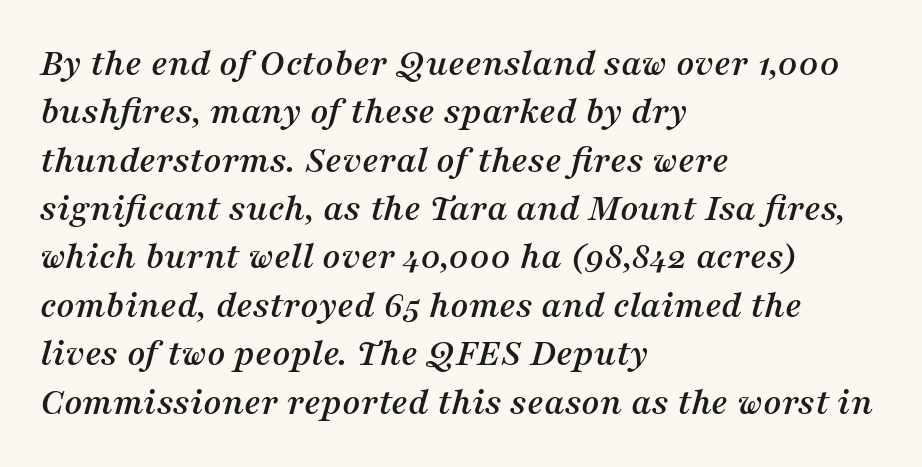
Looks like regular typesetting: each glyph gets only the width it needs. Rule under the text: the space is simply empty. The ragged edge is on the right, which tells us the setting is flush left. The rendering shows small feet on the letterforms — a serif design. Short note: letters normally spaced.
